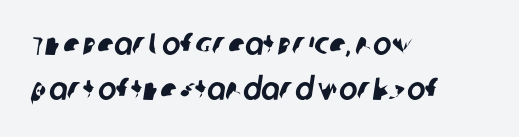
{"serif": "no", "width": "normal", "stroke_contrast": "low", "x_height": "large", "monospaced": "no", "underline": "no", "align": "left", "line_spacing": "normal", "line_spacing_ratio": 1.44, "letter_spacing": "normal", "letter_spacing_em": 0.0, "glyph_px": 31}
